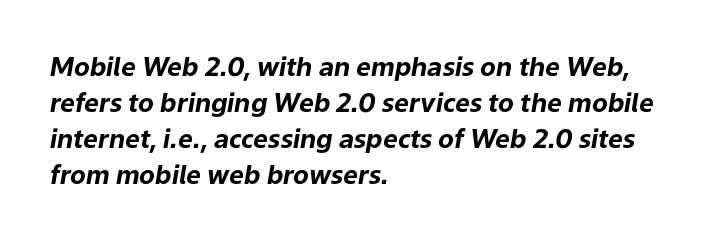
Q: Is the text bold? A: Yes.
Q: Is the text italic (slanted)? A: Yes, it leans right by about 9 degrees.
Q: Is the text underlined? A: No.
Q: How is the paragraph aligned? A: Left-aligned.
Q: Is the spacing between letters normal or unusually wide? A: Normal.
Q: Is the spacing between lines tight, normal or loose? A: Normal.
